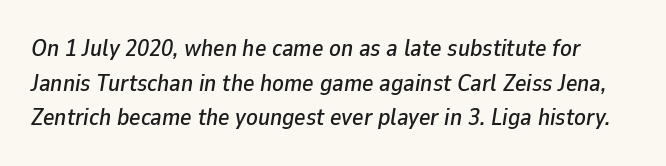
Q: Is the text italic (slanted)? A: Yes, it leans right by about 9 degrees.
Q: Is the text underlined? A: No.
Q: Is the spacing between letters normal or unusually wide? A: Normal.
Q: Is the spacing between lines tight, normal or loose? A: Normal.
